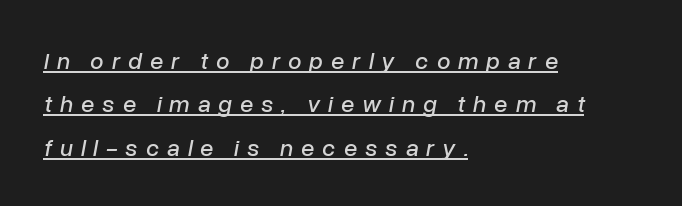
The image shows 24 px text type, italic (leaning right); set left-aligned, line spacing 1.81x, unusually wide letter spacing (+0.33 em), underlined.
